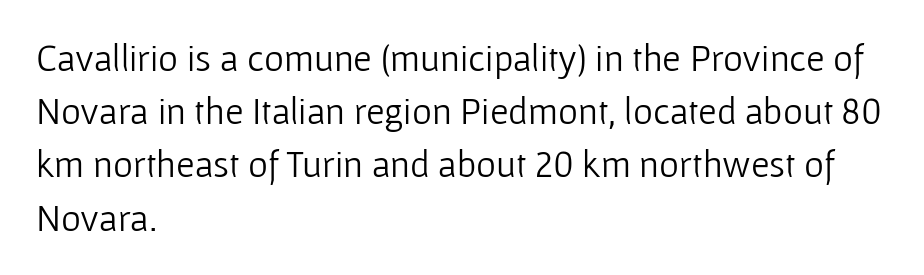
Q: Is the text bold? A: No.
Q: Is the text italic (slanted)? A: No, it is upright.
Q: Is the typeface a serif or a sans-serif typeface? A: Sans-serif.
Q: Is the text underlined? A: No.
Q: How is the paragraph aligned? A: Left-aligned.
Q: Is the spacing between letters normal or unusually wide? A: Normal.
Q: Is the spacing between lines tight, normal or loose? A: Normal.
Q: Width (condensed, normal, or wide)? A: Normal.
Q: Stroke contrast? A: Low.
Q: x-height? A: Medium.
Q: Monospaced? A: No.
